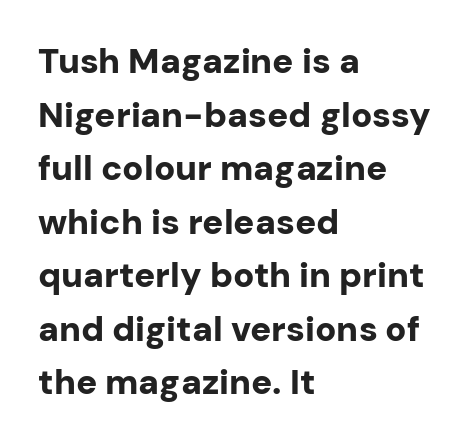
{"serif": "no", "italic": "no", "bold": "yes", "weight": "bold", "width": "normal", "stroke_contrast": "low", "x_height": "medium", "monospaced": "no", "underline": "no", "align": "left", "line_spacing": "normal", "line_spacing_ratio": 1.53, "letter_spacing": "normal", "letter_spacing_em": 0.0, "glyph_px": 35}
